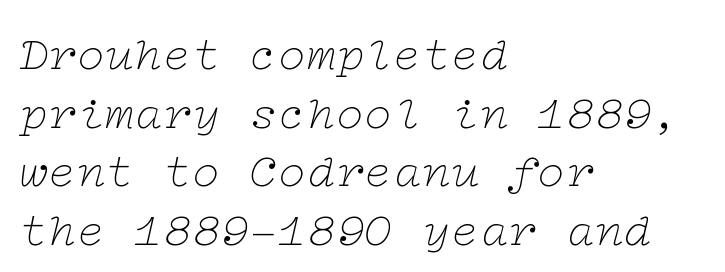
{"serif": "yes", "italic": "yes", "lean": "right", "slant_degrees": 12, "bold": "no", "weight": "thin", "width": "wide", "stroke_contrast": "low", "x_height": "medium", "underline": "no", "align": "left", "line_spacing_ratio": 1.22, "letter_spacing": "normal", "letter_spacing_em": 0.0, "glyph_px": 48}
